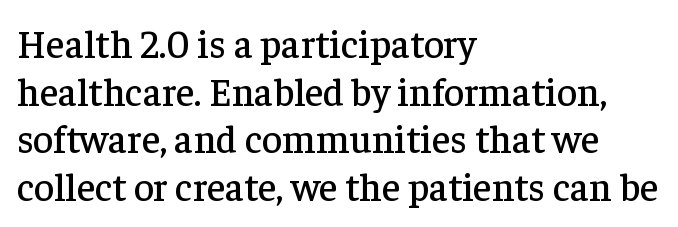
Think of a printed novel: that variable character pitch is what you see here. The axis of the letterforms is exactly vertical. Check where the strokes stop: tiny serifs finish them off. The foot of each line stays bare and open.
